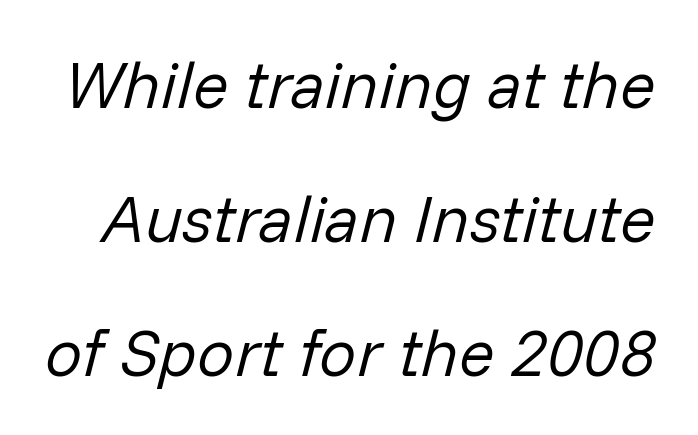
{"italic": "yes", "lean": "right", "slant_degrees": 14, "bold": "no", "weight": "regular", "width": "normal", "stroke_contrast": "low", "x_height": "medium", "monospaced": "no", "underline": "no", "line_spacing": "loose", "line_spacing_ratio": 2.03, "letter_spacing": "normal", "letter_spacing_em": 0.0, "glyph_px": 66}
